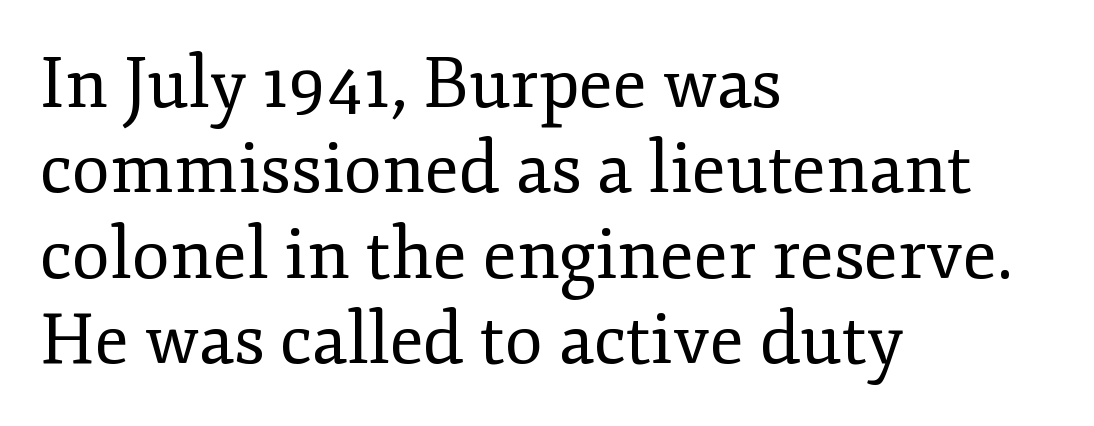
The image shows 70 px regular-weight serif type, upright; set left-aligned, line spacing 1.22x, normal letter spacing, not underlined; low stroke contrast and a small x-height.
